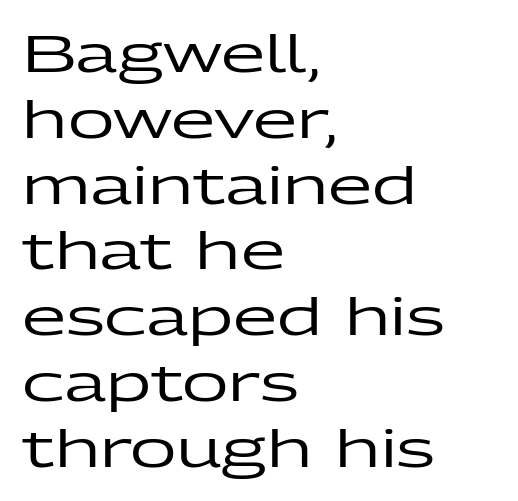
Q: Is the text italic (slanted)? A: No, it is upright.
Q: Is the typeface a serif or a sans-serif typeface? A: Sans-serif.
Q: Is the text underlined? A: No.
Q: How is the paragraph aligned? A: Left-aligned.
Q: Is the spacing between letters normal or unusually wide? A: Normal.
Q: Is the spacing between lines tight, normal or loose? A: Normal.
Q: Width (condensed, normal, or wide)? A: Wide.
Q: Stroke contrast? A: Low.
Q: x-height? A: Medium.
Q: Monospaced? A: No.
